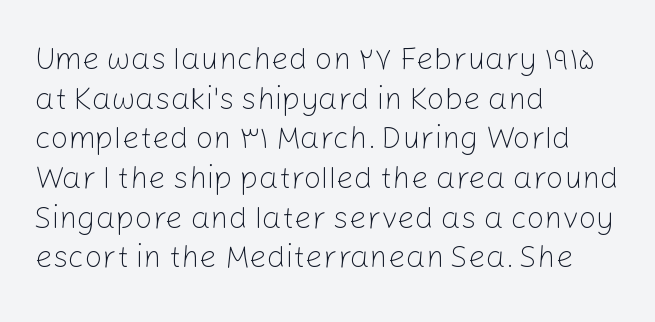
Q: Is the text bold? A: No.
Q: Is the text italic (slanted)? A: No, it is upright.
Q: Is the typeface a serif or a sans-serif typeface? A: Sans-serif.
Q: Is the text underlined? A: No.
Q: How is the paragraph aligned? A: Left-aligned.
Q: Is the spacing between letters normal or unusually wide? A: Normal.
Q: Is the spacing between lines tight, normal or loose? A: Normal.
Q: Width (condensed, normal, or wide)? A: Normal.
Q: Stroke contrast? A: Low.
Q: x-height? A: Medium.
Q: Monospaced? A: No.
